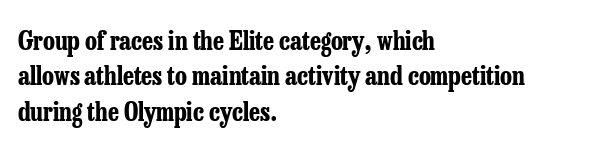
Q: Is the text bold? A: Yes.
Q: Is the text italic (slanted)? A: No, it is upright.
Q: Is the text underlined? A: No.
Q: How is the paragraph aligned? A: Left-aligned.
Q: Is the spacing between letters normal or unusually wide? A: Normal.
Q: Is the spacing between lines tight, normal or loose? A: Normal.
